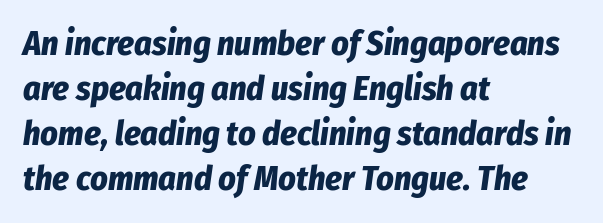
Q: Is the text bold? A: Yes.
Q: Is the text italic (slanted)? A: Yes, it leans right by about 8 degrees.
Q: Is the text underlined? A: No.
Q: How is the paragraph aligned? A: Left-aligned.
Q: Is the spacing between letters normal or unusually wide? A: Normal.
Q: Is the spacing between lines tight, normal or loose? A: Normal.
Q: Width (condensed, normal, or wide)? A: Condensed.
Q: Stroke contrast? A: Low.
Q: x-height? A: Medium.
Q: Monospaced? A: No.
